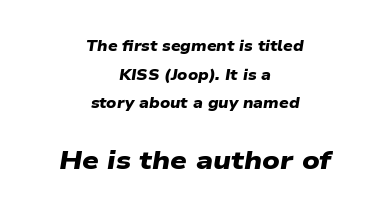
The image shows 26 px bold type; set centered, loose line spacing (1.91x), normal letter spacing, not underlined; the second (bottom) block is 1.73x larger.
